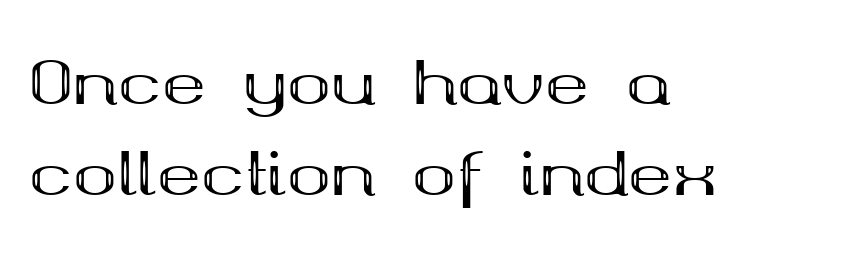
In terms of weight, the rendering is a true, heavy bold. These lines are composed in type with serifs. There is no visible air inserted between adjacent glyphs. Designer's note — italics off, roman on. This sample keeps an unexceptional amount of space between lines.
